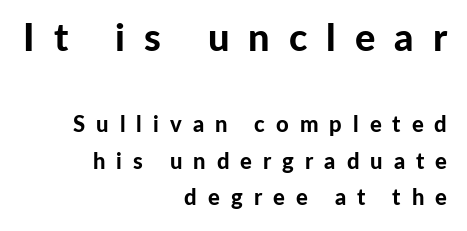
{"serif": "no", "italic": "no", "bold": "yes", "weight": "bold", "width": "normal", "stroke_contrast": "low", "x_height": "medium", "monospaced": "no", "underline": "no", "align": "right", "line_spacing": "normal", "line_spacing_ratio": 1.67, "letter_spacing": "wide", "letter_spacing_em": 0.5, "larger_block": "first", "size_ratio": 1.73, "glyph_px": 38}
